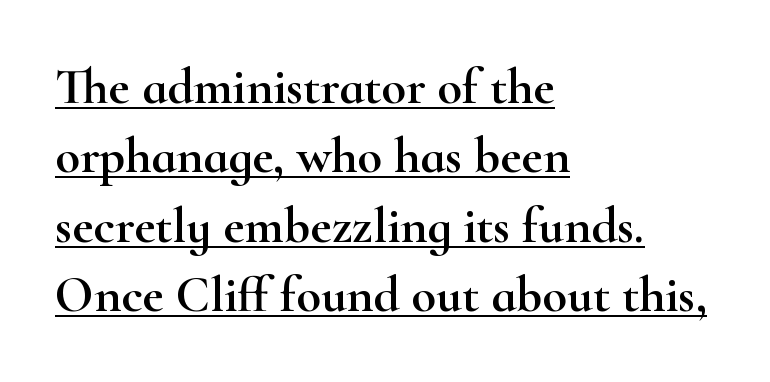
The sample's only ornament is a line tracing under the words. Horizontal bands of white between lines are of average thickness. The glyphs in this specimen are seriffed. Tracking value appears to be zero — textbook default spacing. Ascenders rise straight up at ninety degrees. Caption: multi-line text, flush left, ragged right.
